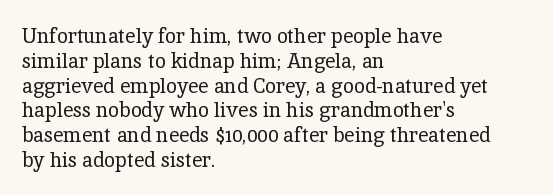
{"italic": "no", "bold": "no", "underline": "no", "align": "left", "line_spacing_ratio": 1.24, "letter_spacing": "normal", "letter_spacing_em": 0.0, "glyph_px": 20}
